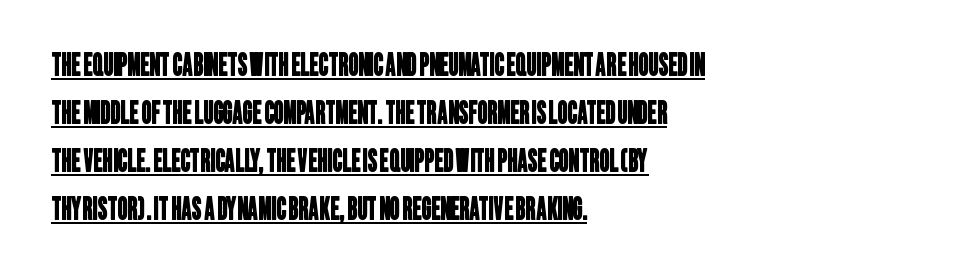
A sans-serif font was chosen for this passage. The block of text has a typical density, with ordinary space between rows. One-word summary of the alignment: left. This rendering features underlined lettering.
